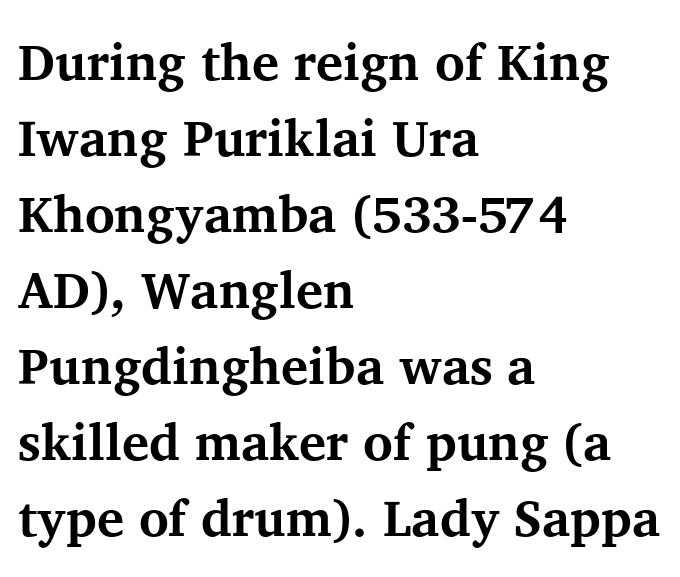
Q: Is the text bold? A: Yes.
Q: Is the text italic (slanted)? A: No, it is upright.
Q: Is the typeface a serif or a sans-serif typeface? A: Serif.
Q: Is the text underlined? A: No.
Q: How is the paragraph aligned? A: Left-aligned.
Q: Is the spacing between letters normal or unusually wide? A: Normal.
Q: Is the spacing between lines tight, normal or loose? A: Normal.
Q: Width (condensed, normal, or wide)? A: Normal.
Q: Stroke contrast? A: Medium.
Q: x-height? A: Medium.
Q: Monospaced? A: No.
